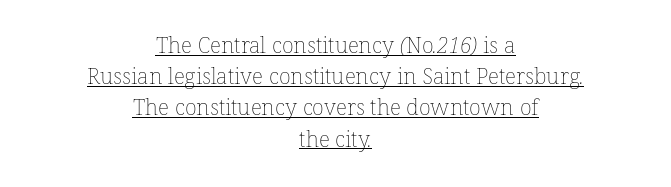
The image shows 22 px text type; set centered, normal line spacing (1.42x), normal letter spacing, underlined.
